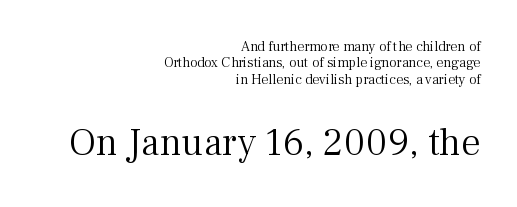
{"serif": "yes", "italic": "no", "bold": "no", "weight": "light", "width": "normal", "stroke_contrast": "medium", "x_height": "medium", "monospaced": "no", "underline": "no", "align": "right", "line_spacing_ratio": 1.17, "letter_spacing": "normal", "letter_spacing_em": 0.0, "larger_block": "second", "size_ratio": 2.79, "glyph_px": 39}
